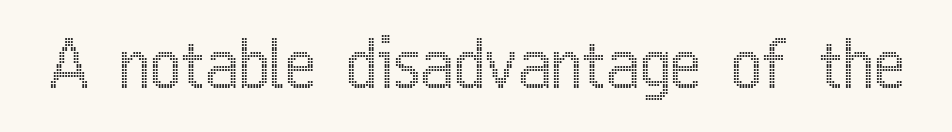
Q: Is the text italic (slanted)? A: No, it is upright.
Q: Is the text underlined? A: No.
Q: Is the spacing between letters normal or unusually wide? A: Normal.
Q: Width (condensed, normal, or wide)? A: Condensed.
Q: x-height? A: Medium.
Q: Monospaced? A: No.
